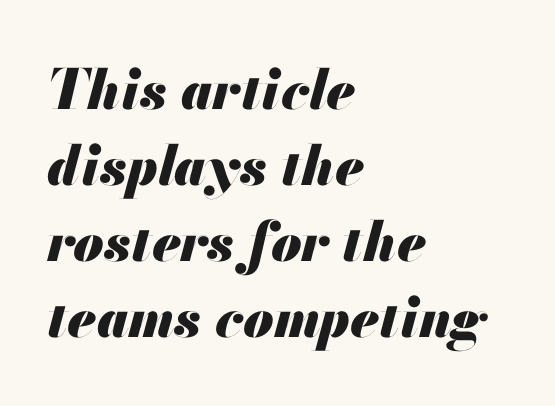
Q: Is the text bold? A: Yes.
Q: Is the text italic (slanted)? A: Yes, it leans right by about 13 degrees.
Q: Is the text underlined? A: No.
Q: How is the paragraph aligned? A: Left-aligned.
Q: Is the spacing between letters normal or unusually wide? A: Normal.
Q: Is the spacing between lines tight, normal or loose? A: Normal.
Q: Width (condensed, normal, or wide)? A: Normal.
Q: Stroke contrast? A: Medium.
Q: x-height? A: Small.
Q: Monospaced? A: No.
